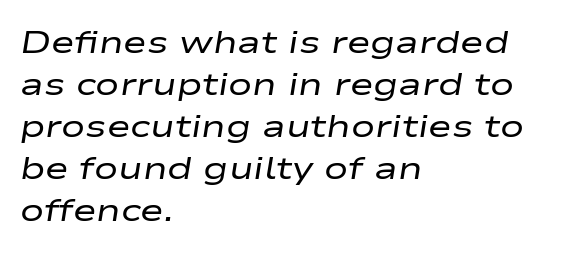
Q: Is the text bold? A: No.
Q: Is the text italic (slanted)? A: Yes, it leans right by about 9 degrees.
Q: Is the text underlined? A: No.
Q: How is the paragraph aligned? A: Left-aligned.
Q: Is the spacing between letters normal or unusually wide? A: Normal.
Q: Is the spacing between lines tight, normal or loose? A: Normal.
Q: Width (condensed, normal, or wide)? A: Wide.
Q: Stroke contrast? A: Low.
Q: x-height? A: Medium.
Q: Monospaced? A: No.
